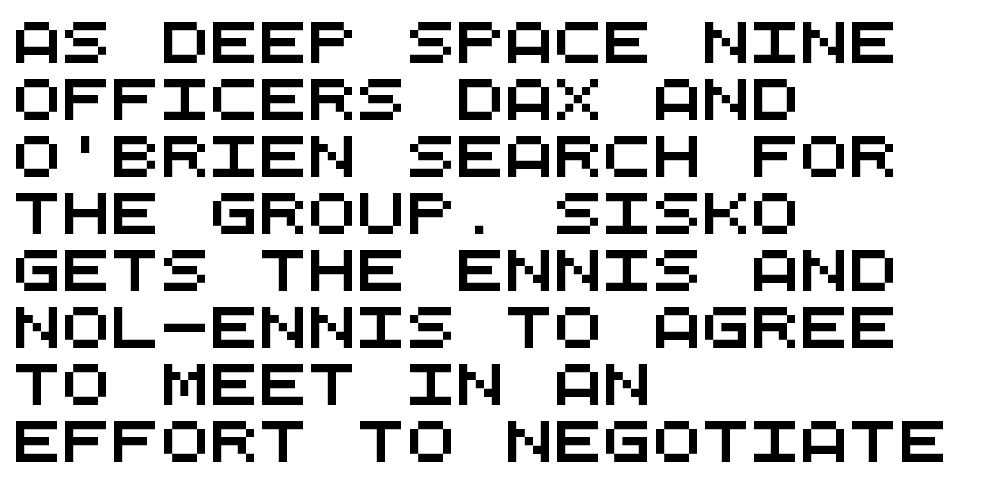
{"serif": "no", "width": "wide", "stroke_contrast": "medium", "x_height": "large", "monospaced": "yes", "underline": "no", "align": "left", "line_spacing": "normal", "line_spacing_ratio": 1.39, "letter_spacing": "normal", "letter_spacing_em": 0.0, "glyph_px": 41}
